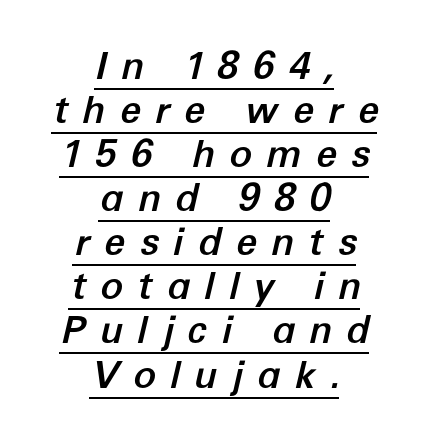
Q: Is the text italic (slanted)? A: Yes, it leans right by about 12 degrees.
Q: Is the text underlined? A: Yes.
Q: How is the paragraph aligned? A: Centered.
Q: Is the spacing between letters normal or unusually wide? A: Unusually wide.
Q: Width (condensed, normal, or wide)? A: Normal.
Q: Stroke contrast? A: Low.
Q: x-height? A: Medium.
Q: Monospaced? A: No.
